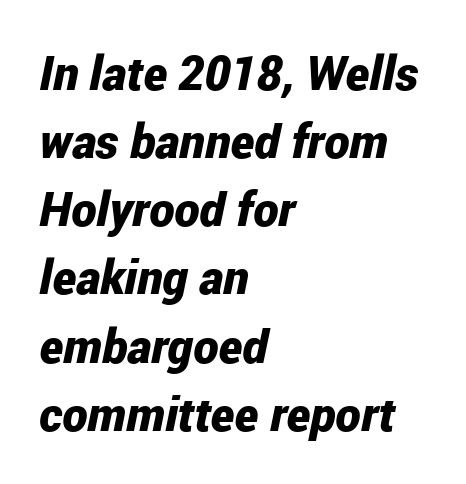
The image shows 48 px bold, condensed type, italic (leaning right); set left-aligned, normal line spacing (1.42x), normal letter spacing, not underlined; low stroke contrast and a medium x-height.
